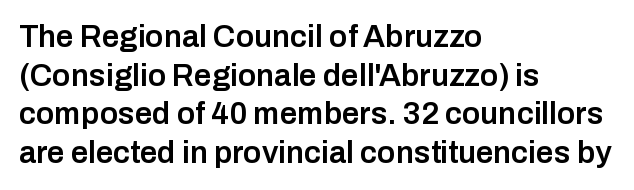
The image shows 31 px semibold sans-serif type, upright; set left-aligned, normal line spacing (1.25x), normal letter spacing, not underlined; low stroke contrast and a medium x-height.
